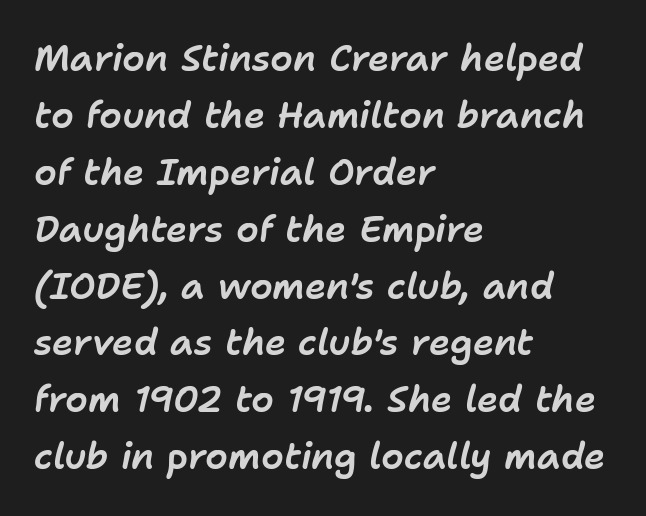
The block of text has a typical density, with ordinary space between rows. Would a proofreader flag this as italicized? Yes. Underline: absent. The passage shown is typed in a proportional face where columns would drift. Every row of glyphs begins at an identical x-position on the left. In terms of letterspacing, this is plain default setting.
